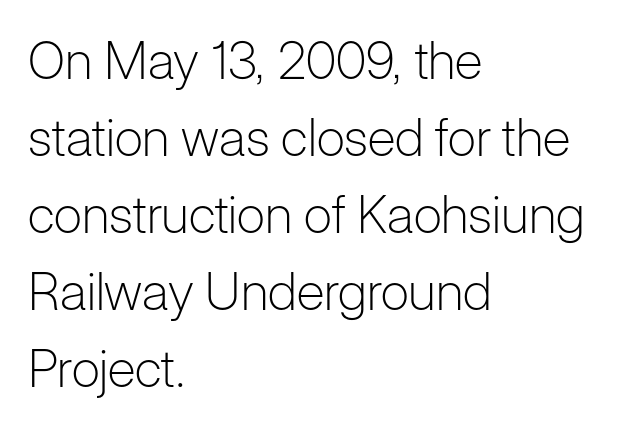
Q: Is the text bold? A: No.
Q: Is the text italic (slanted)? A: No, it is upright.
Q: Is the typeface a serif or a sans-serif typeface? A: Sans-serif.
Q: Is the text underlined? A: No.
Q: How is the paragraph aligned? A: Left-aligned.
Q: Is the spacing between letters normal or unusually wide? A: Normal.
Q: Is the spacing between lines tight, normal or loose? A: Normal.
Q: Width (condensed, normal, or wide)? A: Normal.
Q: Stroke contrast? A: Low.
Q: x-height? A: Medium.
Q: Monospaced? A: No.
